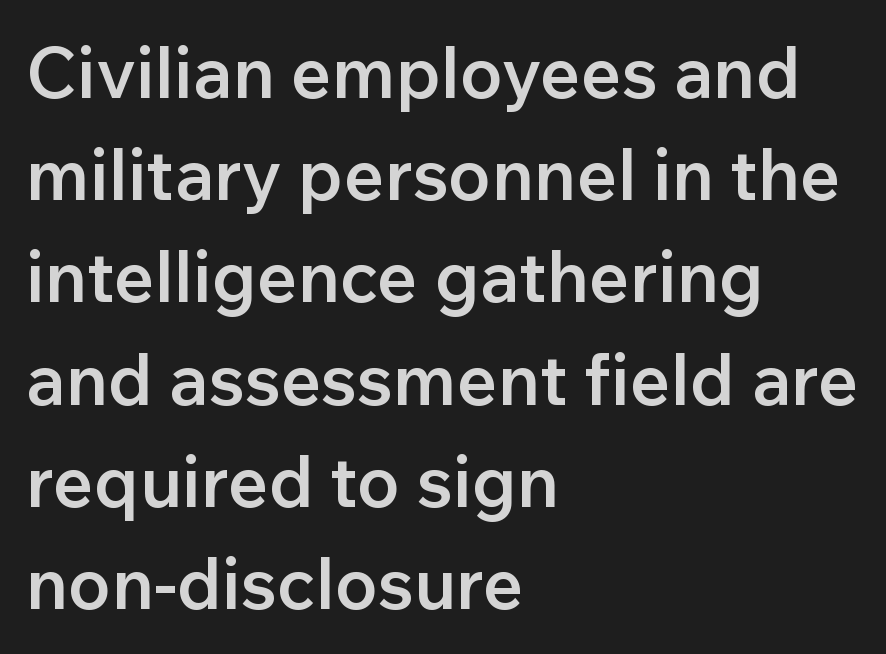
The image shows 71 px semibold sans-serif type, upright; set left-aligned, normal line spacing (1.44x), normal letter spacing, not underlined; low stroke contrast and a medium x-height.
